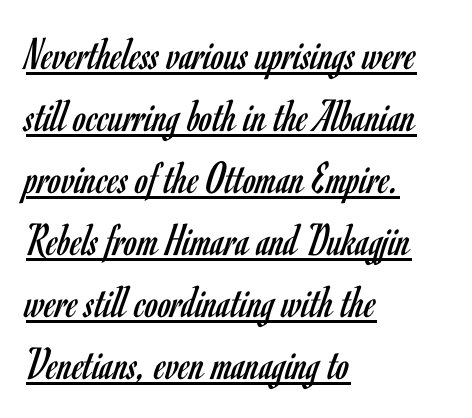
The image shows 47 px regular-weight, condensed sans-serif type; set left-aligned, normal line spacing (1.32x), normal letter spacing, underlined; low stroke contrast and a small x-height.
